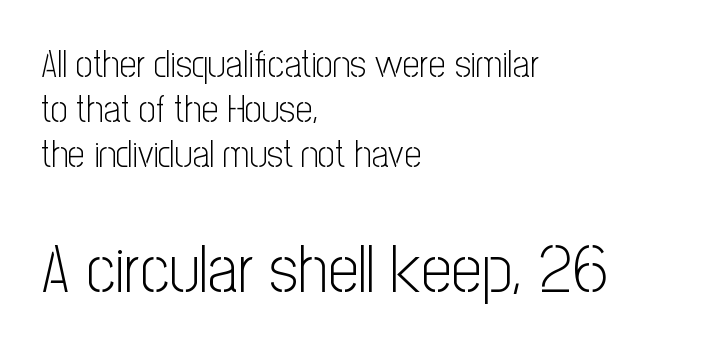
The image shows 67 px light, condensed sans-serif type, upright; set left-aligned, line spacing 1.18x, normal letter spacing, not underlined; the second (bottom) block is 1.76x larger; low stroke contrast and a medium x-height.
